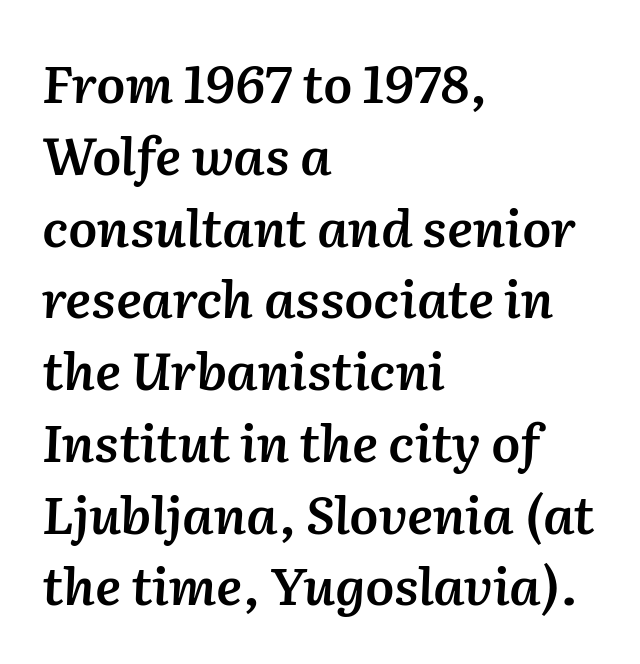
Summary of weight: moderately heavy, a semibold. Each letter keeps its own natural width here, so spacing adapts to shape. Normally led — the rows are evenly, conventionally spaced. No extra tracking has been applied to these lines. Looking at the ascenders, they clearly lean.
